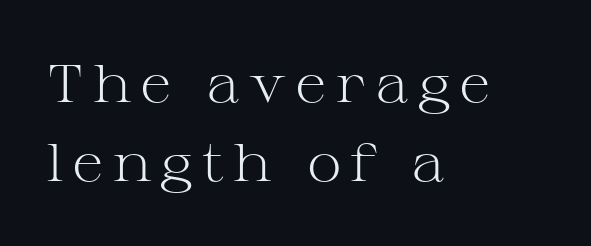
The image shows 53 px light, wide serif type, upright; set left-aligned, normal line spacing (1.49x), not underlined; medium stroke contrast and a medium x-height.
